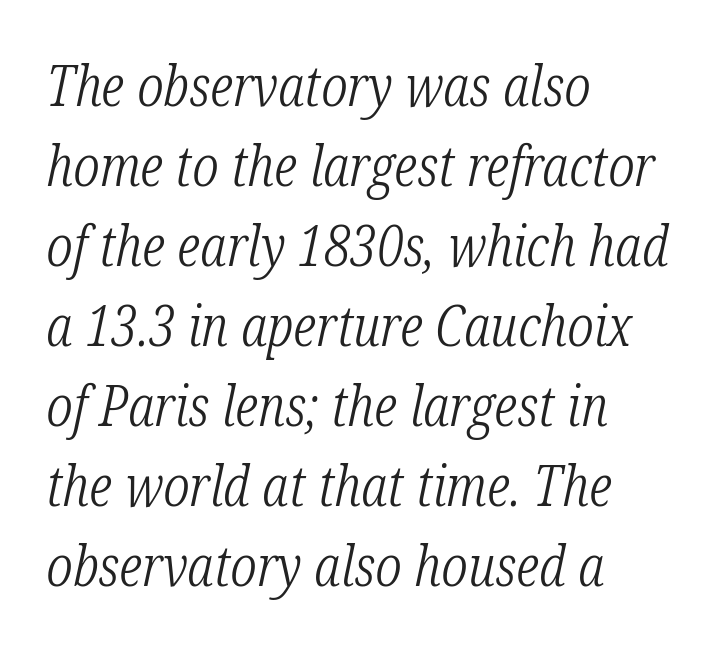
Compared with typical paragraphs, the rows here are spaced about the same. Small tapered or slab feet sit at the stroke ends, so this counts as serif. Which margin do the lines hug? The left one — the right edge is uneven. The text carries the slant typical of an italic or oblique font. Each letter keeps its own natural width here, so spacing adapts to shape. No extra ink here — the face is not bold.
